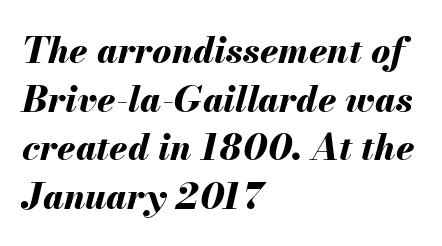
Notice how descenders clear the ascenders below comfortably — that's standard leading. The letters advance in unequal steps, a hallmark of proportional type. A clean baseline with only descenders dipping below it. A typesetter would call this zero additional tracking. These lines are set flush left with a ragged right edge.
